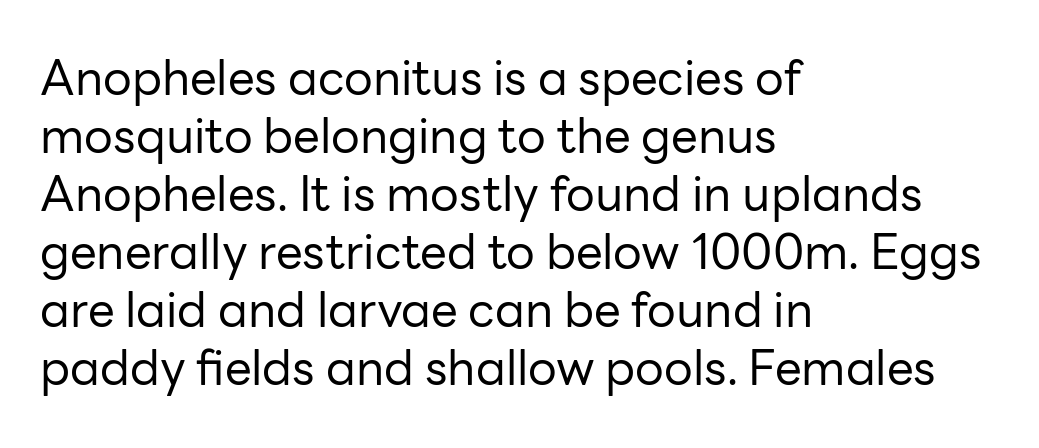
The image shows 48 px regular-weight sans-serif type, upright; set left-aligned, line spacing 1.21x, normal letter spacing, not underlined; low stroke contrast and a medium x-height.
